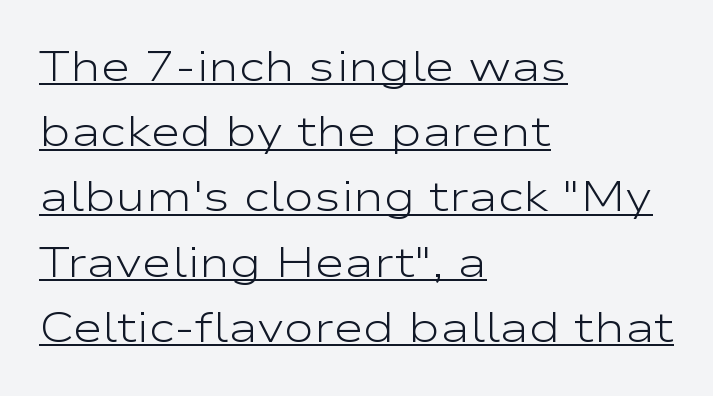
Q: Is the text bold? A: No.
Q: Is the text italic (slanted)? A: No, it is upright.
Q: Is the typeface a serif or a sans-serif typeface? A: Sans-serif.
Q: Is the text underlined? A: Yes.
Q: How is the paragraph aligned? A: Left-aligned.
Q: Is the spacing between letters normal or unusually wide? A: Normal.
Q: Is the spacing between lines tight, normal or loose? A: Normal.
Q: Width (condensed, normal, or wide)? A: Wide.
Q: Stroke contrast? A: Low.
Q: x-height? A: Medium.
Q: Monospaced? A: No.
